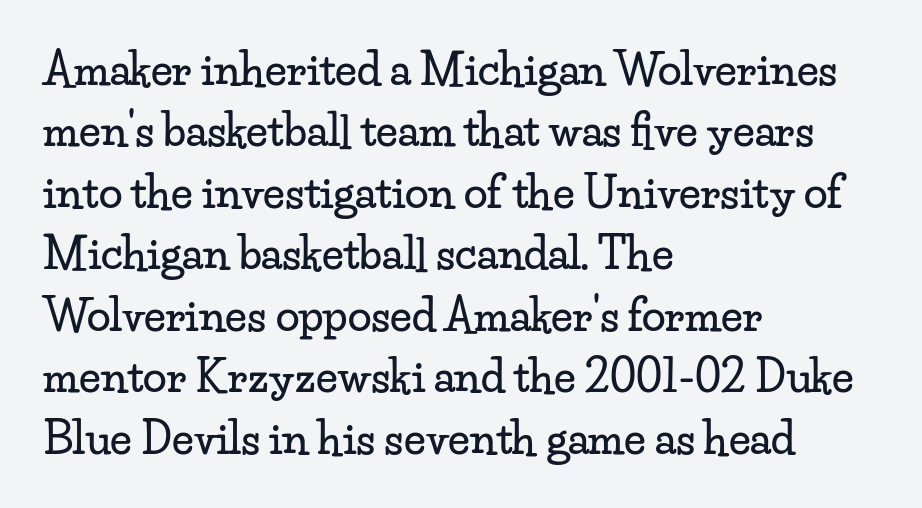
The image shows 43 px wide serif type, upright; set left-aligned, normal line spacing (1.43x), normal letter spacing, not underlined; low stroke contrast and a small x-height.
